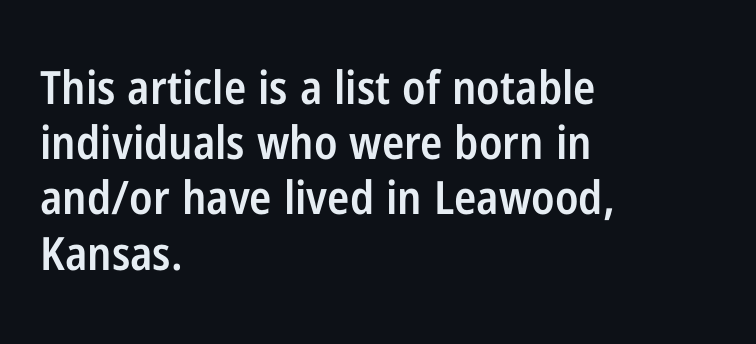
The image shows 46 px semibold, condensed sans-serif type, upright; set left-aligned, line spacing 1.2x, normal letter spacing, not underlined; low stroke contrast and a medium x-height.
